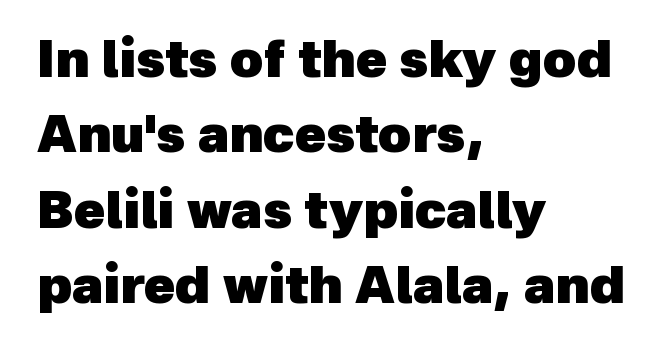
Q: Is the text bold? A: Yes.
Q: Is the typeface a serif or a sans-serif typeface? A: Sans-serif.
Q: Is the text underlined? A: No.
Q: How is the paragraph aligned? A: Left-aligned.
Q: Is the spacing between letters normal or unusually wide? A: Normal.
Q: Is the spacing between lines tight, normal or loose? A: Normal.
Q: Width (condensed, normal, or wide)? A: Normal.
Q: x-height? A: Medium.
Q: Monospaced? A: No.
